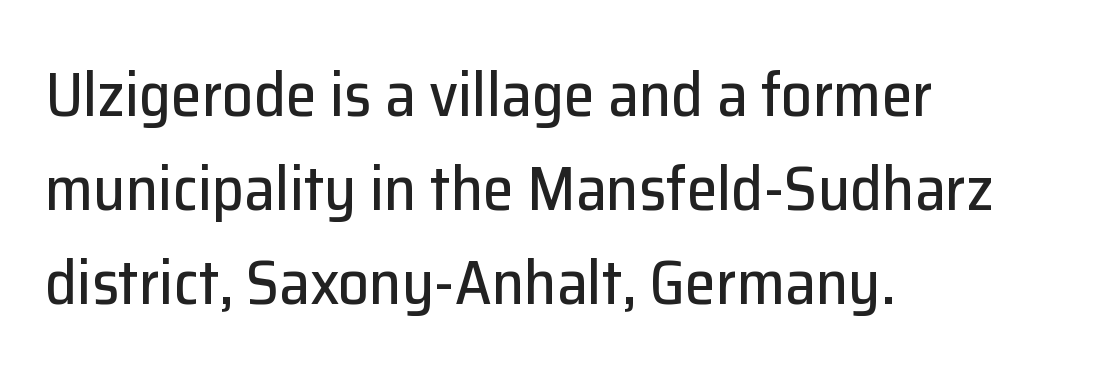
Varying glyph widths throughout — classic text-font behaviour. Do the letters lean? They stand straight. The designer went with a sans here, leaving each stem footless. Typeset ragged right — the left edge is the straight one.
